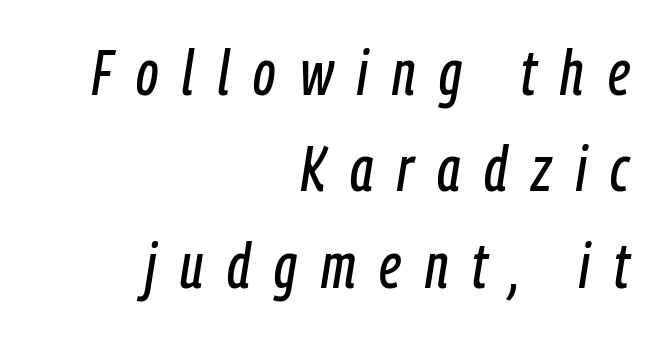
The image shows 63 px condensed type, italic (leaning right); set right-aligned, normal line spacing (1.53x), unusually wide letter spacing (+0.38 em), not underlined; low stroke contrast and a medium x-height.
